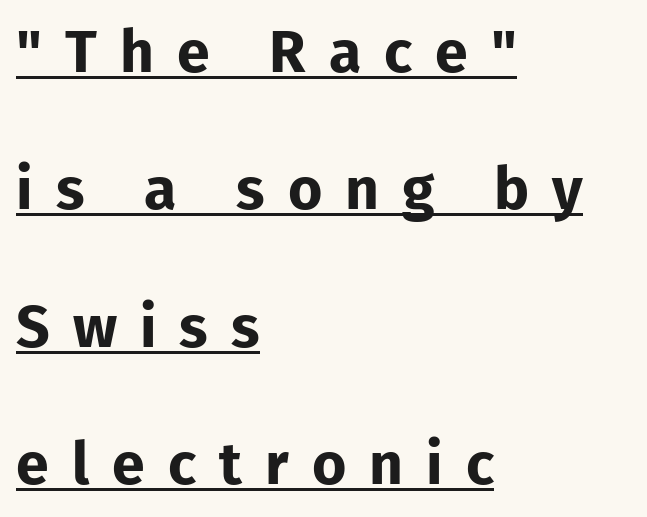
{"serif": "no", "italic": "no", "bold": "yes", "weight": "bold", "width": "normal", "stroke_contrast": "low", "x_height": "medium", "monospaced": "no", "underline": "yes", "align": "left", "line_spacing": "loose", "line_spacing_ratio": 2.33, "letter_spacing": "wide", "letter_spacing_em": 0.39, "glyph_px": 59}
